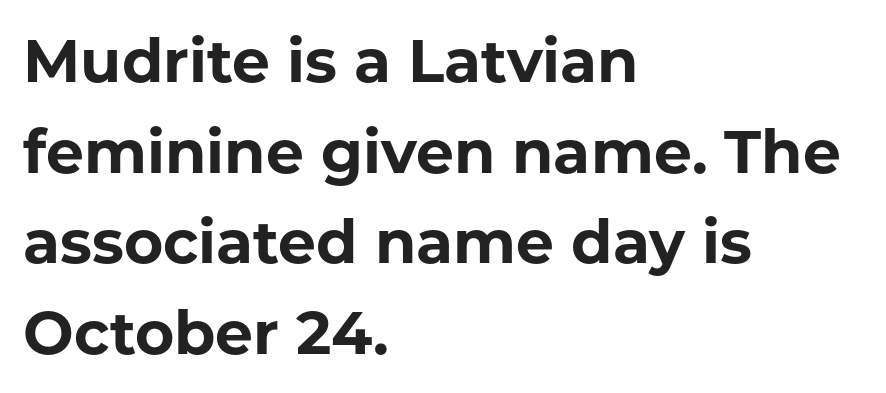
The image shows 60 px bold sans-serif type, upright; set left-aligned, normal line spacing (1.51x), normal letter spacing, not underlined; low stroke contrast and a medium x-height.
